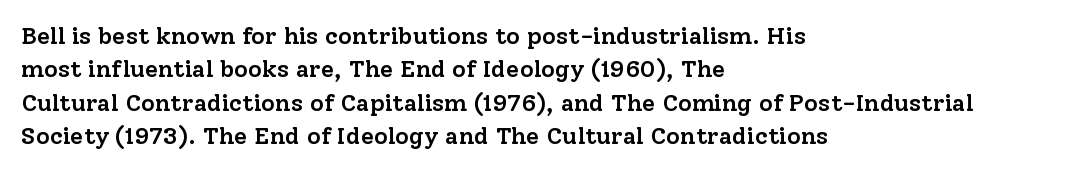
Does the lettering tilt? It doesn't — this is upright. Students, this is semibold: more ink than regular, less than bold. Is the block centered? No — it sits flush against the left margin. The block of text has a typical density, with ordinary space between rows.
